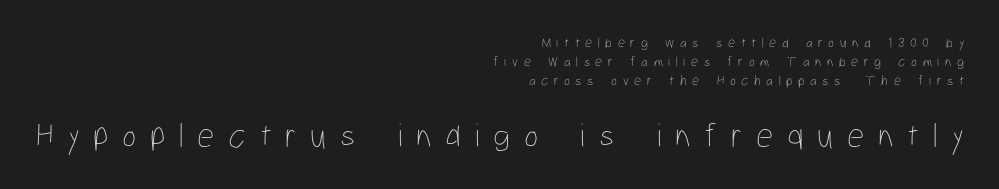
Q: Is the text bold? A: No.
Q: Is the text italic (slanted)? A: No, it is upright.
Q: Is the text underlined? A: No.
Q: How is the paragraph aligned? A: Right-aligned.
Q: Is the spacing between letters normal or unusually wide? A: Unusually wide.
Q: Is the spacing between lines tight, normal or loose? A: Normal.
Q: Which block of text is set in a larger size, the first (top) or the second (bottom)? A: The second (bottom) one.
Q: Width (condensed, normal, or wide)? A: Condensed.
Q: Stroke contrast? A: Low.
Q: x-height? A: Medium.
Q: Monospaced? A: No.
